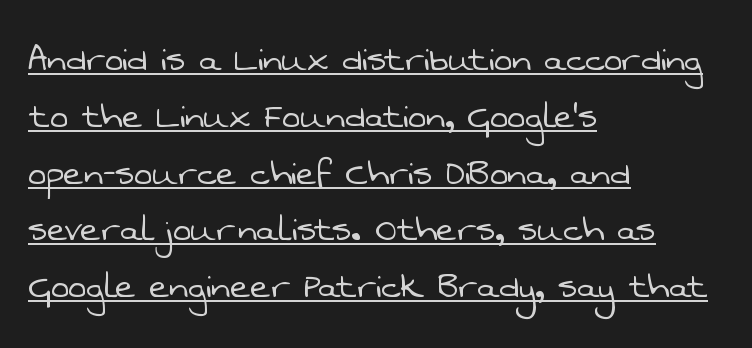
Regarding leading, the lines here are spaced in the standard way. No chunkiness to these letters — they're not bold. Notice how a bar underscores the lettering throughout. Each letter keeps its own natural width here, so spacing adapts to shape.
